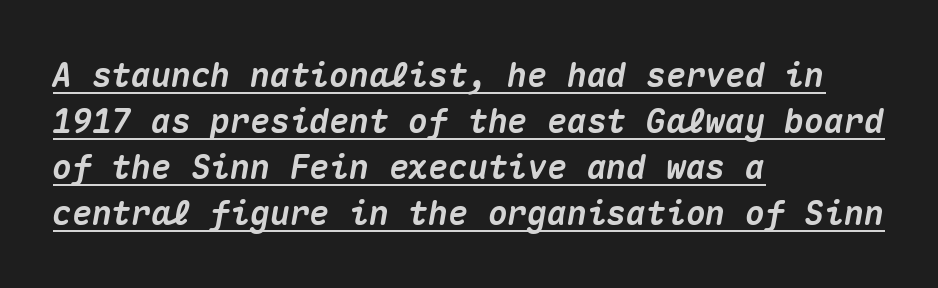
{"italic": "yes", "lean": "right", "slant_degrees": 10, "bold": "yes", "weight": "heavy", "width": "normal", "stroke_contrast": "medium", "x_height": "medium", "monospaced": "yes", "underline": "yes", "align": "left", "line_spacing": "normal", "line_spacing_ratio": 1.39, "letter_spacing": "normal", "letter_spacing_em": 0.0, "glyph_px": 33}
